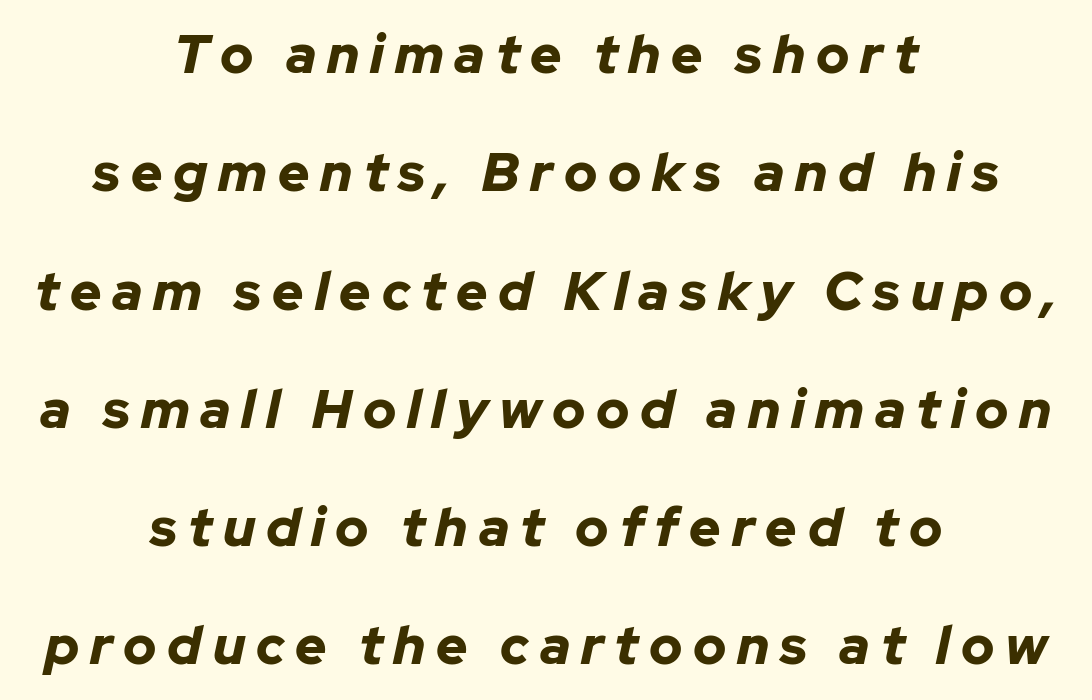
Q: Is the text bold? A: Yes.
Q: Is the text italic (slanted)? A: Yes, it leans right by about 12 degrees.
Q: Is the text underlined? A: No.
Q: How is the paragraph aligned? A: Centered.
Q: Is the spacing between letters normal or unusually wide? A: Unusually wide.
Q: Is the spacing between lines tight, normal or loose? A: Loose.
Q: Width (condensed, normal, or wide)? A: Normal.
Q: Stroke contrast? A: Low.
Q: x-height? A: Medium.
Q: Monospaced? A: No.
